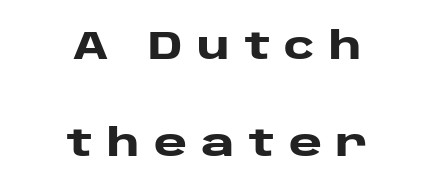
Heavy-handed strokes throughout: this text is bold. Characters remain perfectly vertical along every line. The passage shown is typed in a proportional face where columns would drift. Rule under the text: the space is simply empty. Caption: expanded tracking, letters set apart.
